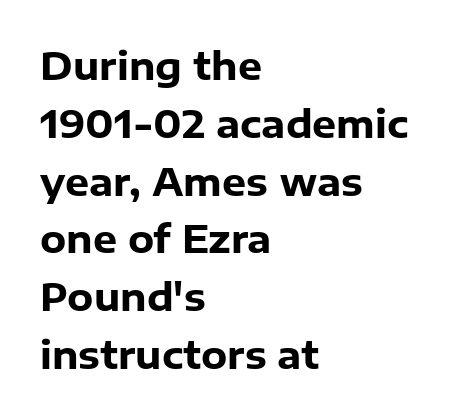
Q: Is the text bold? A: Yes.
Q: Is the text italic (slanted)? A: No, it is upright.
Q: Is the typeface a serif or a sans-serif typeface? A: Sans-serif.
Q: Is the text underlined? A: No.
Q: How is the paragraph aligned? A: Left-aligned.
Q: Is the spacing between letters normal or unusually wide? A: Normal.
Q: Is the spacing between lines tight, normal or loose? A: Normal.
Q: Width (condensed, normal, or wide)? A: Normal.
Q: Stroke contrast? A: Low.
Q: x-height? A: Medium.
Q: Monospaced? A: No.
